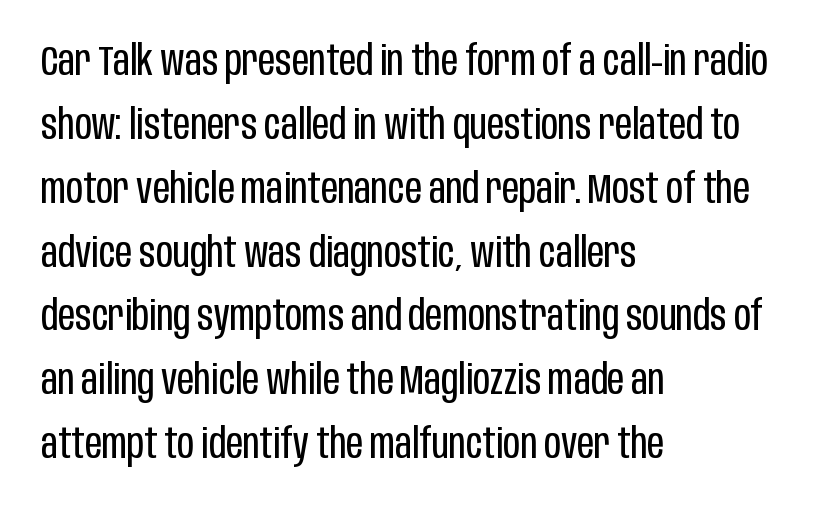
{"serif": "no", "italic": "no", "bold": "no", "weight": "regular", "width": "condensed", "stroke_contrast": "low", "x_height": "large", "monospaced": "no", "underline": "no", "align": "left", "line_spacing": "normal", "line_spacing_ratio": 1.52, "letter_spacing": "normal", "letter_spacing_em": 0.0, "glyph_px": 42}
